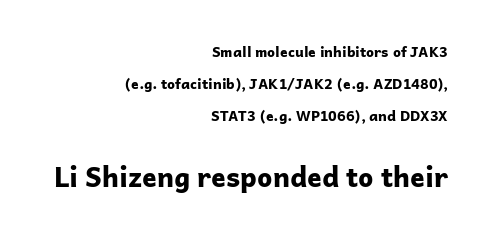
Q: Is the text bold? A: Yes.
Q: Is the text italic (slanted)? A: No, it is upright.
Q: Is the text underlined? A: No.
Q: How is the paragraph aligned? A: Right-aligned.
Q: Is the spacing between letters normal or unusually wide? A: Normal.
Q: Is the spacing between lines tight, normal or loose? A: Loose.
Q: Which block of text is set in a larger size, the first (top) or the second (bottom)? A: The second (bottom) one.
